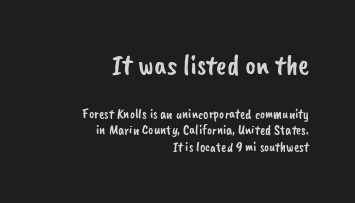
Tracking here is standard; glyphs follow each other at the usual distance. Proportional: the letters do not fall into vertical columns. Clear beneath every line of the passage. Typographically, this falls in the sans-serif category. The compositor pushed each line to the right boundary. The upper block of text is set noticeably larger than the block beneath it.
